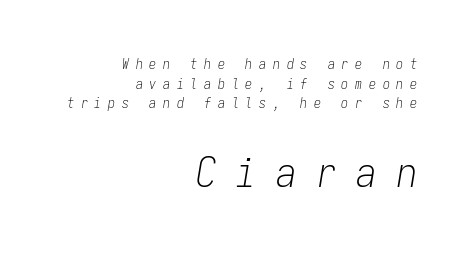
{"italic": "yes", "lean": "right", "slant_degrees": 9, "bold": "no", "weight": "light", "width": "condensed", "stroke_contrast": "low", "x_height": "medium", "monospaced": "yes", "underline": "no", "align": "right", "line_spacing": "normal", "line_spacing_ratio": 1.4, "letter_spacing": "wide", "letter_spacing_em": 0.48, "larger_block": "second", "size_ratio": 2.93, "glyph_px": 41}
